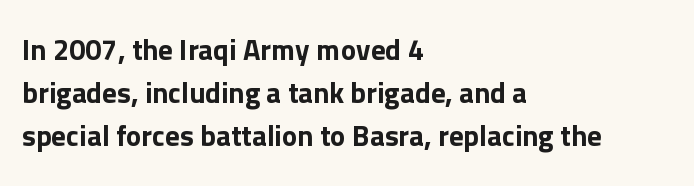
The image shows 29 px sans-serif type, upright; set left-aligned, normal line spacing (1.49x), normal letter spacing, not underlined; low stroke contrast and a medium x-height.
